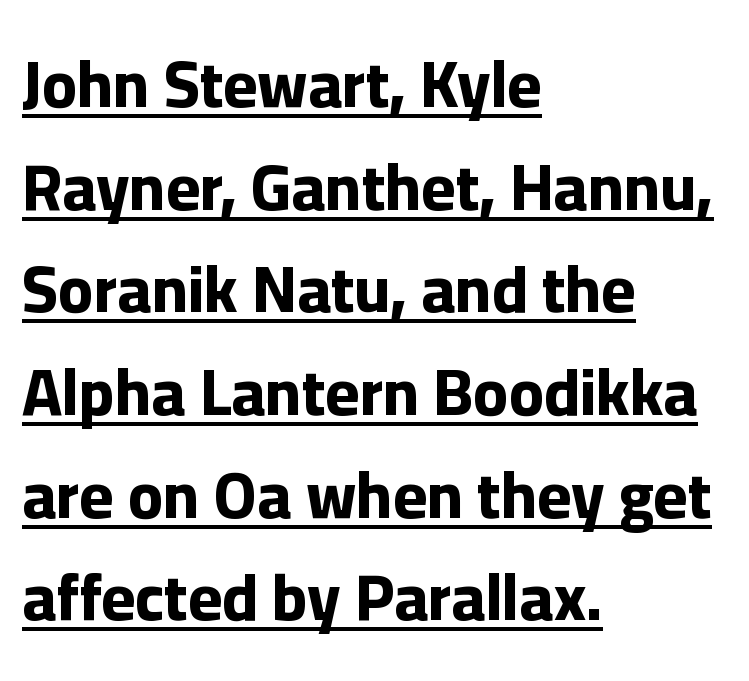
Q: Is the text bold? A: Yes.
Q: Is the text italic (slanted)? A: No, it is upright.
Q: Is the typeface a serif or a sans-serif typeface? A: Sans-serif.
Q: Is the text underlined? A: Yes.
Q: How is the paragraph aligned? A: Left-aligned.
Q: Is the spacing between letters normal or unusually wide? A: Normal.
Q: Is the spacing between lines tight, normal or loose? A: Normal.
Q: Width (condensed, normal, or wide)? A: Normal.
Q: Stroke contrast? A: Low.
Q: x-height? A: Medium.
Q: Monospaced? A: No.
